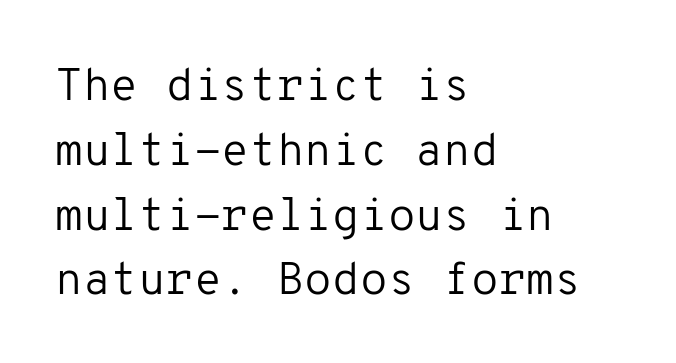
Q: Is the text bold? A: No.
Q: Is the text italic (slanted)? A: No, it is upright.
Q: Is the typeface a serif or a sans-serif typeface? A: Sans-serif.
Q: Is the text underlined? A: No.
Q: How is the paragraph aligned? A: Left-aligned.
Q: Is the spacing between letters normal or unusually wide? A: Normal.
Q: Is the spacing between lines tight, normal or loose? A: Normal.
Q: Width (condensed, normal, or wide)? A: Normal.
Q: Stroke contrast? A: Low.
Q: x-height? A: Medium.
Q: Monospaced? A: Yes.
